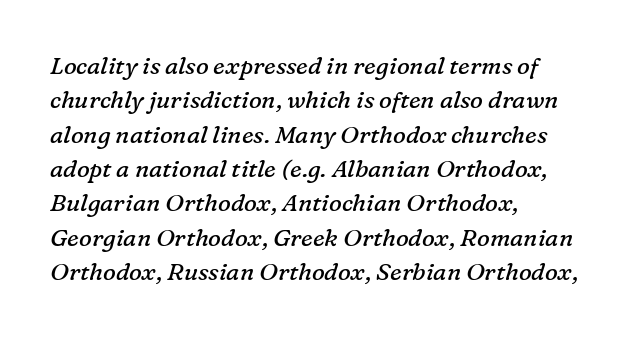
Q: Is the text bold? A: No.
Q: Is the text italic (slanted)? A: Yes, it leans right by about 16 degrees.
Q: Is the text underlined? A: No.
Q: How is the paragraph aligned? A: Left-aligned.
Q: Is the spacing between letters normal or unusually wide? A: Normal.
Q: Is the spacing between lines tight, normal or loose? A: Normal.
